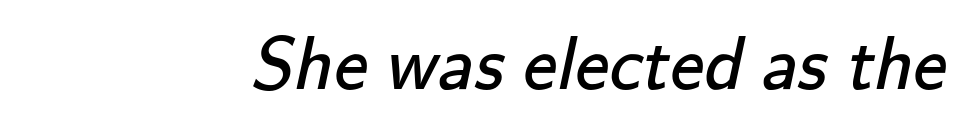
{"serif": "no", "bold": "no", "weight": "regular", "width": "normal", "stroke_contrast": "low", "x_height": "small", "monospaced": "no", "underline": "no", "letter_spacing": "normal", "letter_spacing_em": 0.0, "glyph_px": 76}
